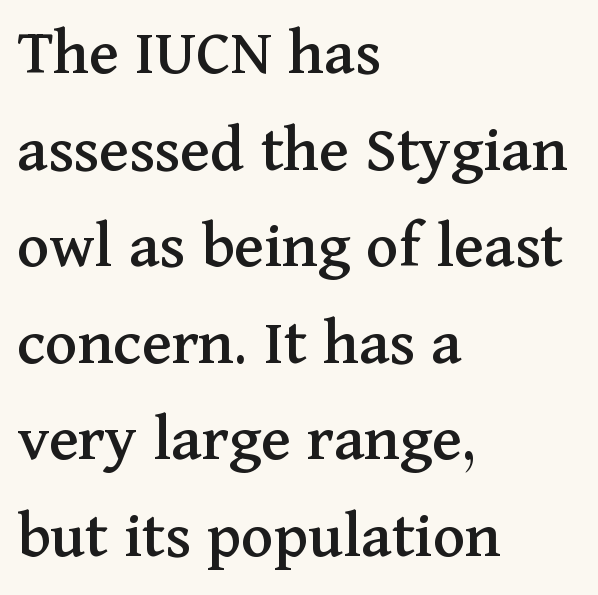
{"serif": "yes", "italic": "no", "width": "normal", "stroke_contrast": "medium", "x_height": "medium", "monospaced": "no", "underline": "no", "align": "left", "line_spacing": "normal", "line_spacing_ratio": 1.42, "letter_spacing": "normal", "letter_spacing_em": 0.0, "glyph_px": 68}
